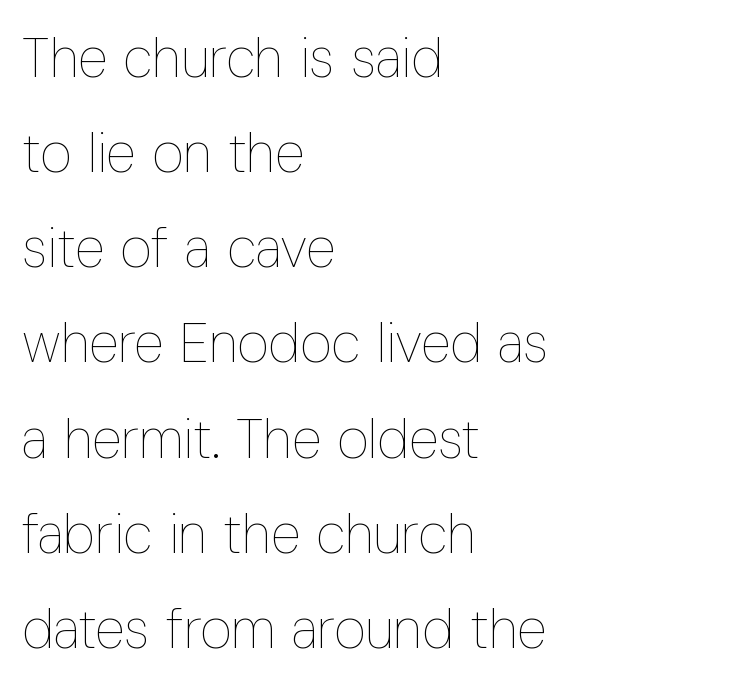
Alignment: flush left. The face looks like a standard text weight, possibly lighter. A clean baseline with only descenders dipping below it. Compared with typical body copy, the letter spacing here is the same. Spacing verdict: proportional, widths tailored to each character. This sample uses an upright cut, with every glyph sitting square on the baseline.
